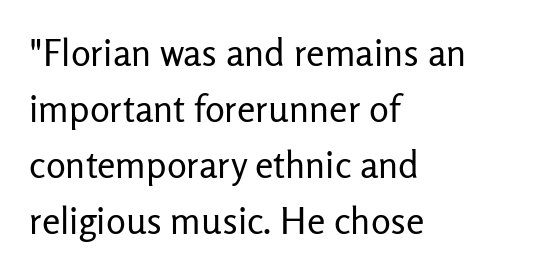
The image shows 37 px regular-weight sans-serif type, upright; set left-aligned, normal line spacing (1.51x), normal letter spacing, not underlined; low stroke contrast and a medium x-height.
